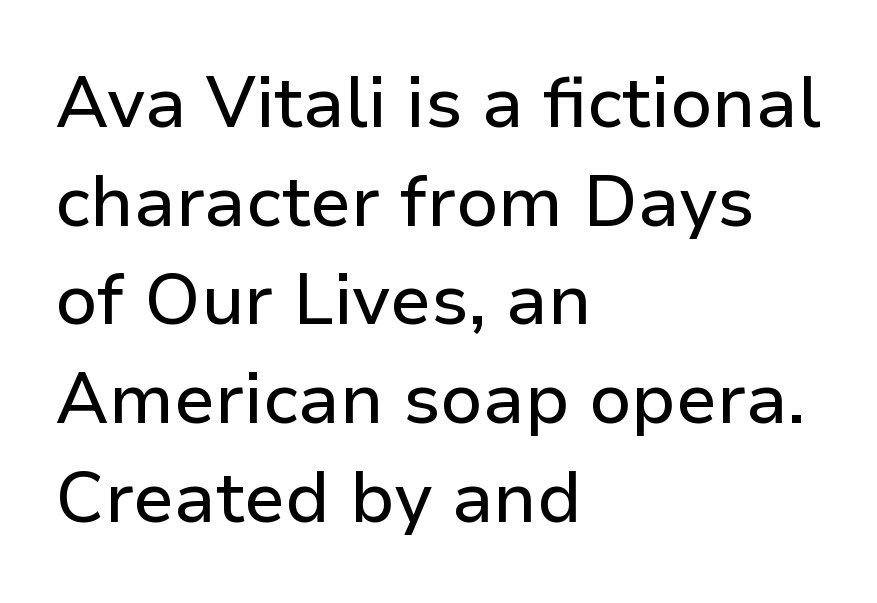
The ragged edge is on the right, which tells us the setting is flush left. Regular leading. Has an underline been added? It has not. There is no visible air inserted between adjacent glyphs. In terms of letterform style, serifs are entirely absent. The face used here is proportionally spaced, like ordinary book or web type.
